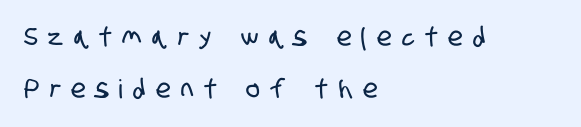
Q: Is the text underlined? A: No.
Q: How is the paragraph aligned? A: Left-aligned.
Q: Is the spacing between letters normal or unusually wide? A: Unusually wide.
Q: Is the spacing between lines tight, normal or loose? A: Loose.
